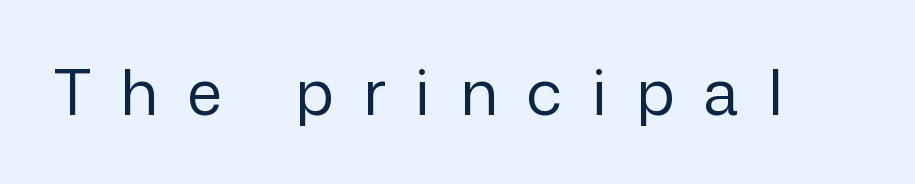
No feet cap the strokes, marking this as sans-serif type. The foot of each line stays bare and open. The line texture is sparse and dotted thanks to wide tracking. Vertical stems look standard width or narrower in stroke.
